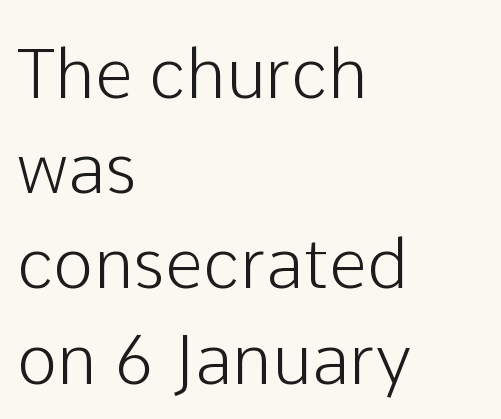
Ascenders rise straight up at ninety degrees. Layout note: lines flush left. The rendering uses natural spacing where letterforms have individual widths. Standard letterfit; no display-style spreading of the glyphs. Each letter's strokes conclude bluntly, with no projecting serifs.
